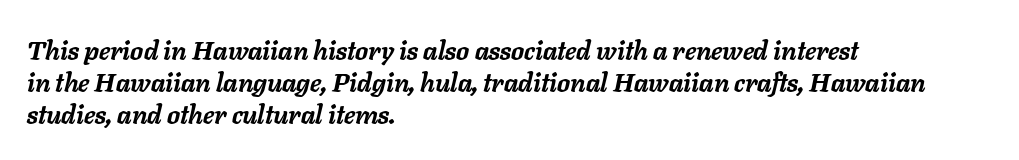
Yep, that's italic — everything's leaning. A clean baseline with only descenders dipping below it. A full-strength bold gives these letters their thick strokes. All the whitespace from short lines collects on the right. The face used here is rendered with its standard letterfit.
